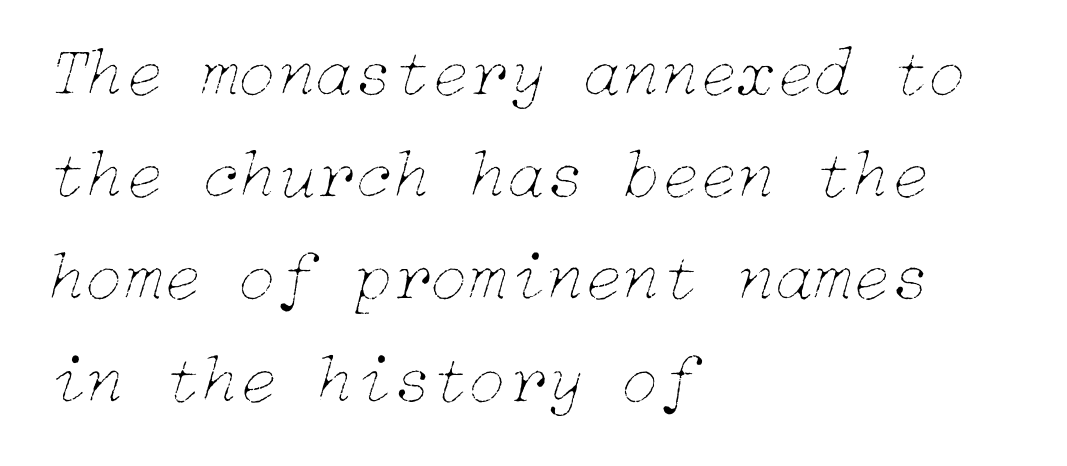
The image shows 70 px thin type, italic (leaning right); set left-aligned, normal line spacing (1.46x), normal letter spacing, not underlined; low stroke contrast and a medium x-height.
